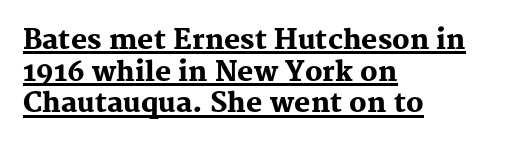
The image shows 27 px bold type, upright; set left-aligned, line spacing 1.17x, normal letter spacing, underlined.
